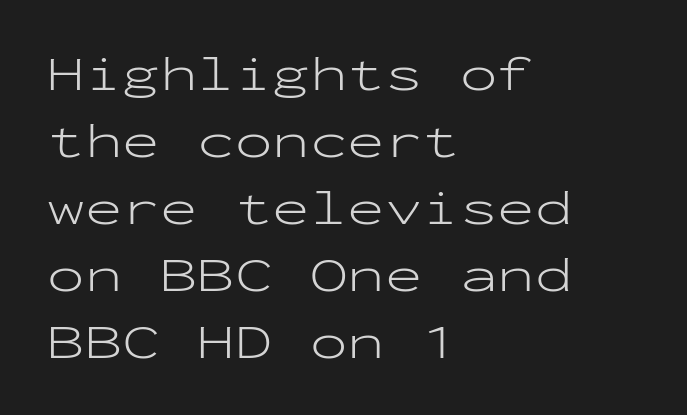
Q: Is the text bold? A: No.
Q: Is the text italic (slanted)? A: No, it is upright.
Q: Is the typeface a serif or a sans-serif typeface? A: Sans-serif.
Q: Is the text underlined? A: No.
Q: How is the paragraph aligned? A: Left-aligned.
Q: Is the spacing between letters normal or unusually wide? A: Normal.
Q: Is the spacing between lines tight, normal or loose? A: Normal.
Q: Width (condensed, normal, or wide)? A: Wide.
Q: Stroke contrast? A: Low.
Q: x-height? A: Medium.
Q: Monospaced? A: Yes.
